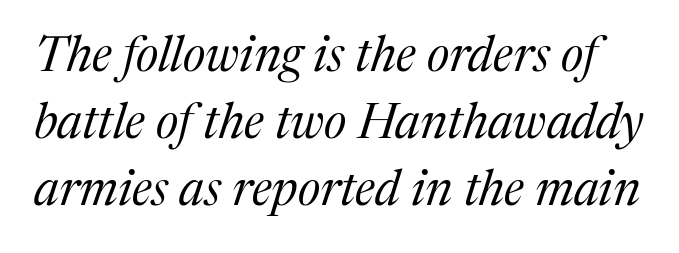
{"serif": "yes", "italic": "yes", "lean": "right", "slant_degrees": 17, "bold": "no", "weight": "regular", "width": "normal", "stroke_contrast": "medium", "x_height": "medium", "monospaced": "no", "underline": "no", "line_spacing": "normal", "line_spacing_ratio": 1.37, "letter_spacing": "normal", "letter_spacing_em": 0.0, "glyph_px": 49}
